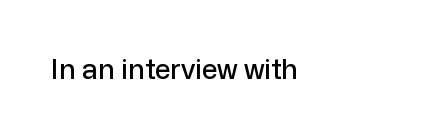
Tracking here is standard; glyphs follow each other at the usual distance. You can tell it's not italic because the verticals are truly vertical. Typographically, this falls in the sans-serif category. The letters advance in unequal steps, a hallmark of proportional type. No word sits above an underline.
